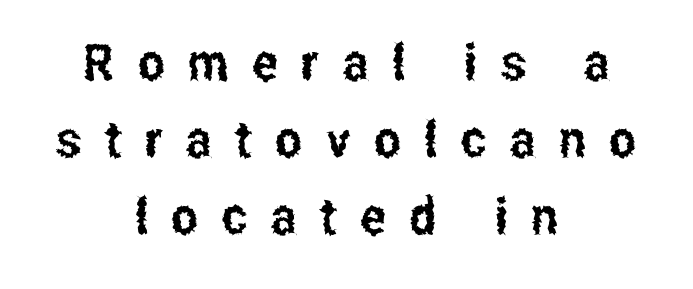
{"serif": "no", "italic": "no", "width": "condensed", "stroke_contrast": "low", "x_height": "medium", "monospaced": "no", "underline": "no", "align": "center", "line_spacing": "normal", "line_spacing_ratio": 1.51, "letter_spacing": "wide", "letter_spacing_em": 0.46, "glyph_px": 51}
